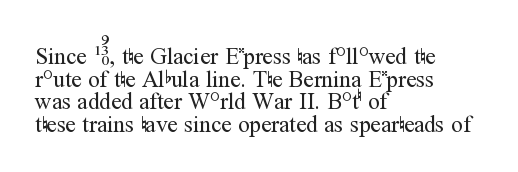
Q: Is the text bold? A: No.
Q: Is the text italic (slanted)? A: No, it is upright.
Q: Is the text underlined? A: No.
Q: How is the paragraph aligned? A: Left-aligned.
Q: Is the spacing between letters normal or unusually wide? A: Normal.
Q: Is the spacing between lines tight, normal or loose? A: Tight.
